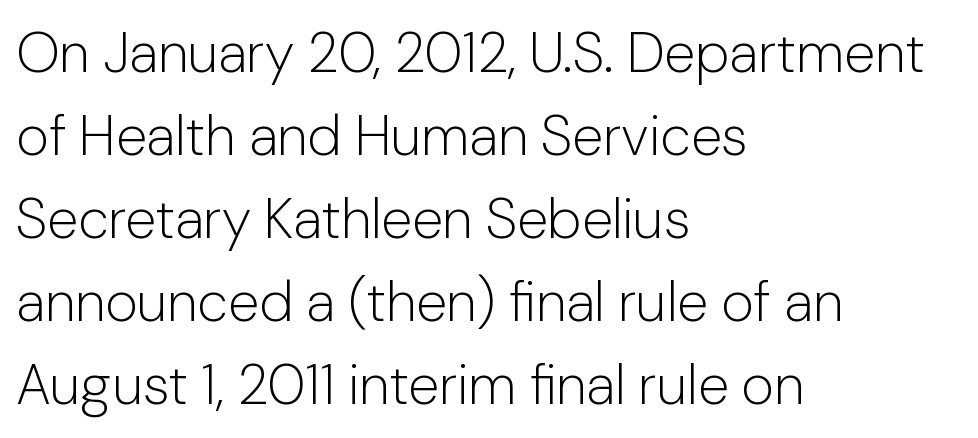
It's the straight-up-and-down kind of type. The typesetting does not lean heavy: it is not bold. This rendering leaves character spacing at its baseline value. Layout note: lines flush left. These lines are rendered in a variable-pitch font.
